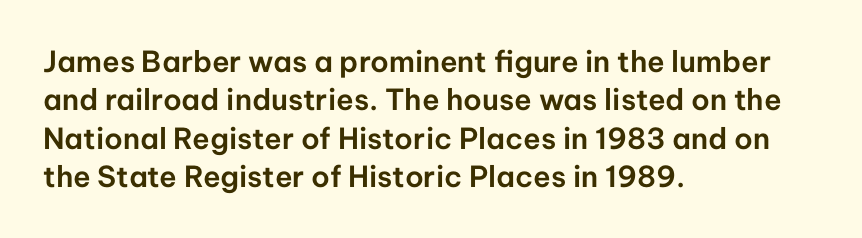
Q: Is the text italic (slanted)? A: No, it is upright.
Q: Is the typeface a serif or a sans-serif typeface? A: Sans-serif.
Q: Is the text underlined? A: No.
Q: How is the paragraph aligned? A: Left-aligned.
Q: Is the spacing between letters normal or unusually wide? A: Normal.
Q: Is the spacing between lines tight, normal or loose? A: Normal.
Q: Width (condensed, normal, or wide)? A: Normal.
Q: Stroke contrast? A: Low.
Q: x-height? A: Medium.
Q: Monospaced? A: No.
